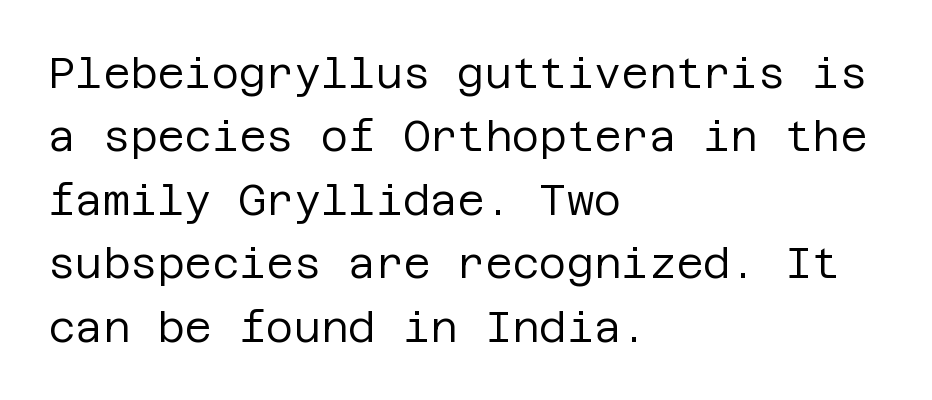
The image shows 42 px regular-weight sans-serif type, upright; set left-aligned, normal line spacing (1.51x), normal letter spacing, not underlined; low stroke contrast and a large x-height.
